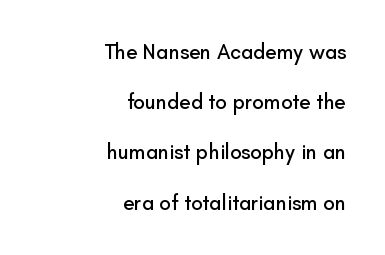
The image shows 21 px text type, upright; set right-aligned, loose line spacing (2.39x), normal letter spacing, not underlined.
